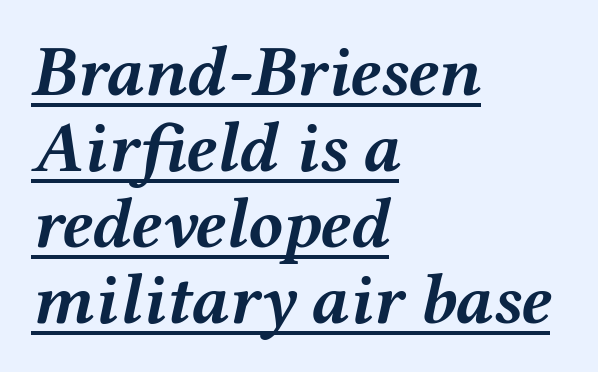
Q: Is the text bold? A: Yes.
Q: Is the text italic (slanted)? A: Yes, it leans right by about 12 degrees.
Q: Is the text underlined? A: Yes.
Q: How is the paragraph aligned? A: Left-aligned.
Q: Is the spacing between letters normal or unusually wide? A: Normal.
Q: Is the spacing between lines tight, normal or loose? A: Tight.
Q: Width (condensed, normal, or wide)? A: Wide.
Q: Stroke contrast? A: Medium.
Q: x-height? A: Medium.
Q: Monospaced? A: No.
